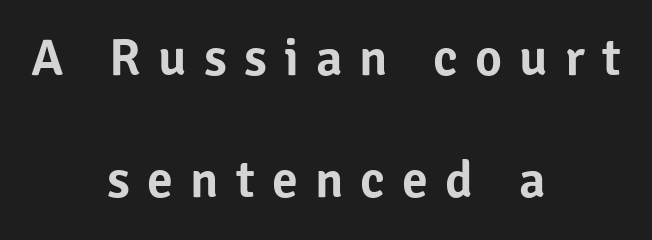
The image shows 52 px sans-serif type, upright; set centered, loose line spacing (2.35x), unusually wide letter spacing (+0.33 em), not underlined; low stroke contrast and a medium x-height.
